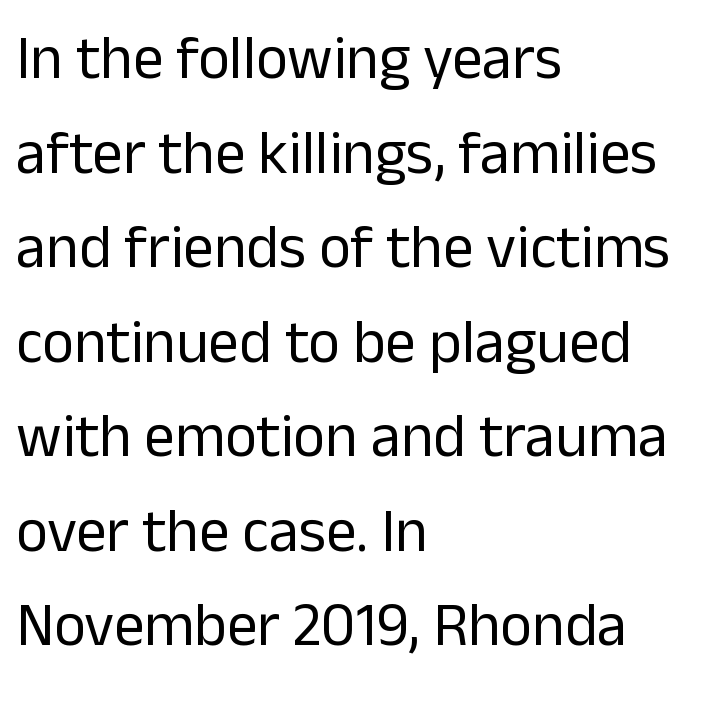
Stems here are at most as thick as an everyday book face. The typesetter chose a ragged-right arrangement here. Ascenders rise straight up at ninety degrees. Nobody touched the tracking dial on this one. A typesetter would call this proportional, since set widths differ per character.
